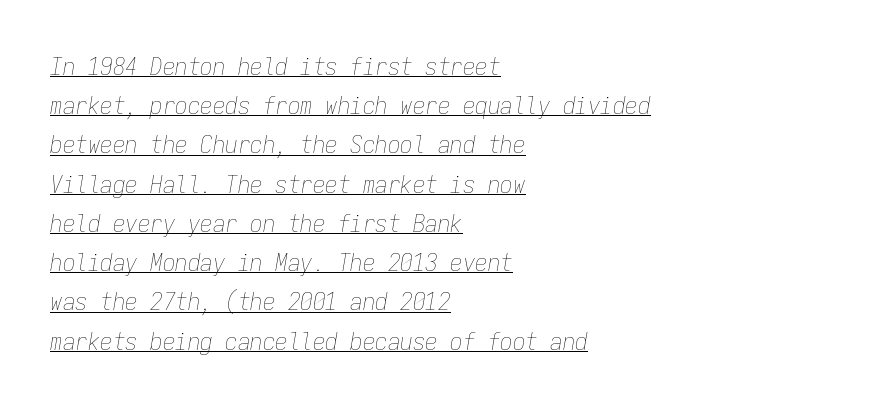
Q: Is the text bold? A: No.
Q: Is the text italic (slanted)? A: Yes, it leans right by about 9 degrees.
Q: Is the text underlined? A: Yes.
Q: How is the paragraph aligned? A: Left-aligned.
Q: Is the spacing between letters normal or unusually wide? A: Normal.
Q: Is the spacing between lines tight, normal or loose? A: Normal.
